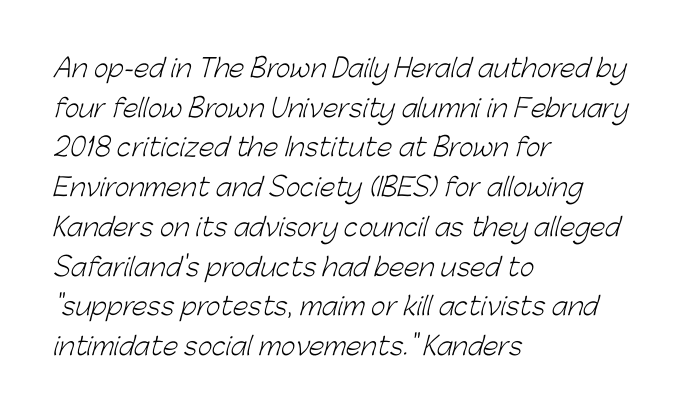
The image shows 25 px text type; set left-aligned, normal line spacing (1.59x), normal letter spacing, not underlined.
